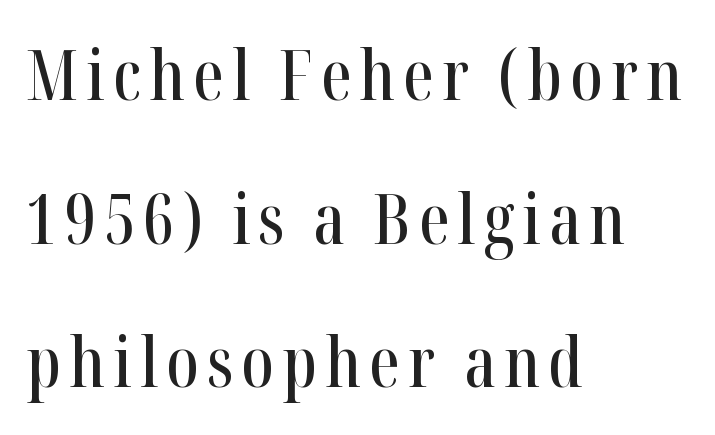
{"serif": "yes", "italic": "no", "width": "condensed", "stroke_contrast": "high", "x_height": "medium", "monospaced": "no", "underline": "no", "align": "left", "line_spacing": "loose", "line_spacing_ratio": 2.08, "glyph_px": 69}
